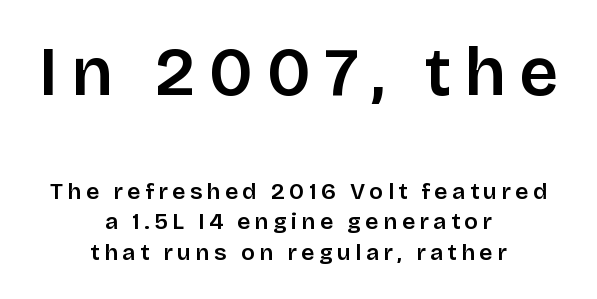
{"serif": "no", "italic": "no", "bold": "semi", "weight": "semibold", "width": "normal", "stroke_contrast": "low", "x_height": "large", "monospaced": "no", "underline": "no", "align": "center", "line_spacing": "normal", "line_spacing_ratio": 1.34, "larger_block": "first", "size_ratio": 2.96, "glyph_px": 68}
